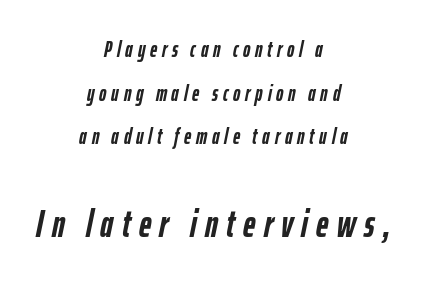
{"italic": "yes", "lean": "right", "slant_degrees": 12, "bold": "yes", "weight": "semibold", "width": "condensed", "stroke_contrast": "low", "x_height": "medium", "monospaced": "no", "underline": "no", "align": "center", "line_spacing": "loose", "line_spacing_ratio": 1.98, "letter_spacing": "wide", "letter_spacing_em": 0.22, "larger_block": "second", "size_ratio": 1.73, "glyph_px": 38}
